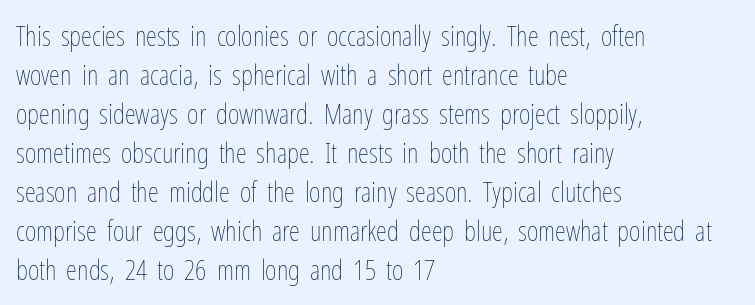
If you measured baseline to baseline, you'd find a middling distance. Weight: not bold — regular or lighter. A typesetter would call this zero additional tracking. No word sits above an underline. Spacing verdict: proportional, widths tailored to each character. Which margin do the lines hug? The left one — the right edge is uneven.
